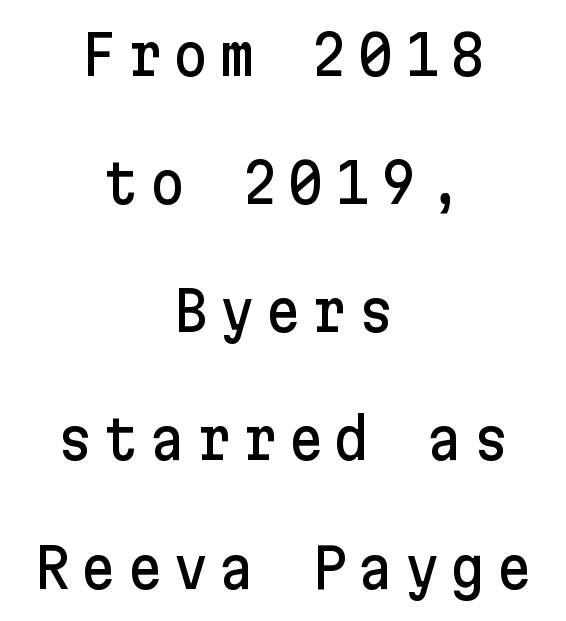
Each new line begins a long way beneath the previous one. Anything drawn beneath the words? Only blank space. Regarding serifs, this sample does without them. Tall strokes in this sample are plumb rather than angled. Teacher's note: observe the equal gaps on both sides — that is centered alignment.
